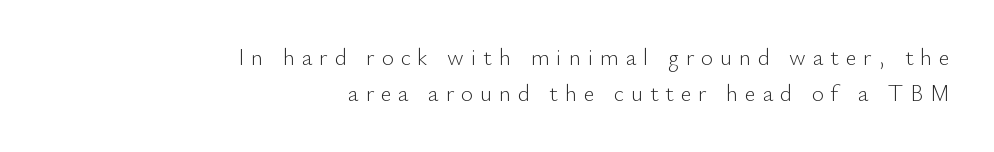
The image shows 23 px text type, upright; set right-aligned, normal line spacing (1.55x), unusually wide letter spacing (+0.3 em), not underlined.
